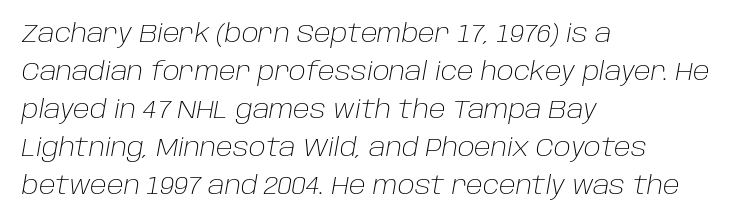
Q: Is the text bold? A: No.
Q: Is the text italic (slanted)? A: Yes, it leans right by about 10 degrees.
Q: Is the text underlined? A: No.
Q: How is the paragraph aligned? A: Left-aligned.
Q: Is the spacing between letters normal or unusually wide? A: Normal.
Q: Is the spacing between lines tight, normal or loose? A: Normal.
